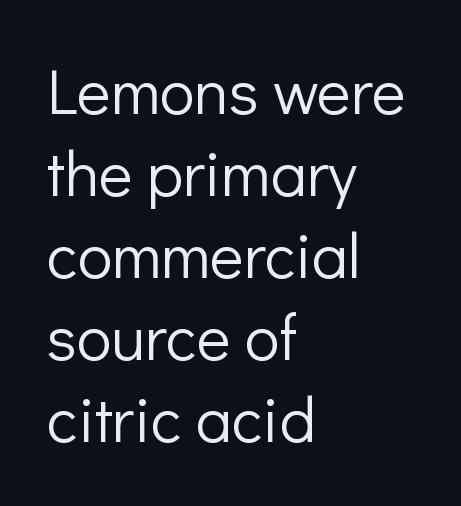
The image shows 64 px light sans-serif type, upright; set left-aligned, normal line spacing (1.28x), normal letter spacing, not underlined; low stroke contrast and a medium x-height.
